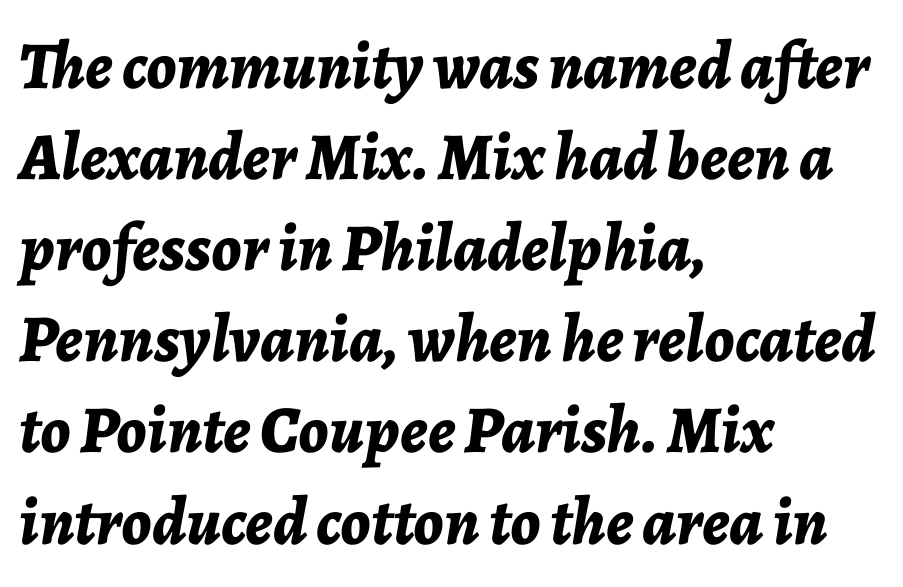
{"italic": "yes", "lean": "right", "slant_degrees": 7, "bold": "yes", "weight": "bold", "width": "normal", "stroke_contrast": "low", "x_height": "medium", "monospaced": "no", "underline": "no", "align": "left", "line_spacing": "normal", "line_spacing_ratio": 1.36, "letter_spacing": "normal", "letter_spacing_em": 0.0, "glyph_px": 67}
